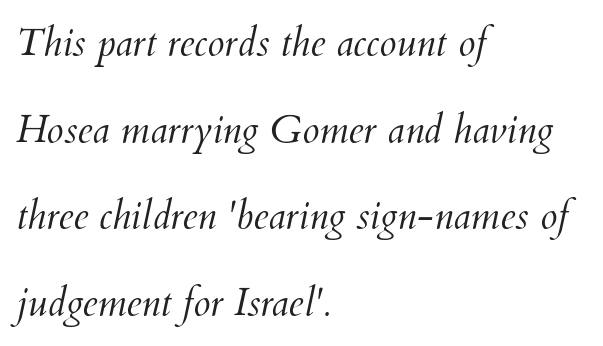
The image shows 39 px light type, italic (leaning right); set left-aligned, loose line spacing (2.22x), normal letter spacing, not underlined; medium stroke contrast and a small x-height.
